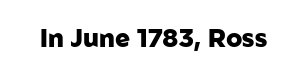
{"italic": "no", "bold": "yes", "underline": "no", "letter_spacing": "normal", "letter_spacing_em": 0.0, "glyph_px": 25}
